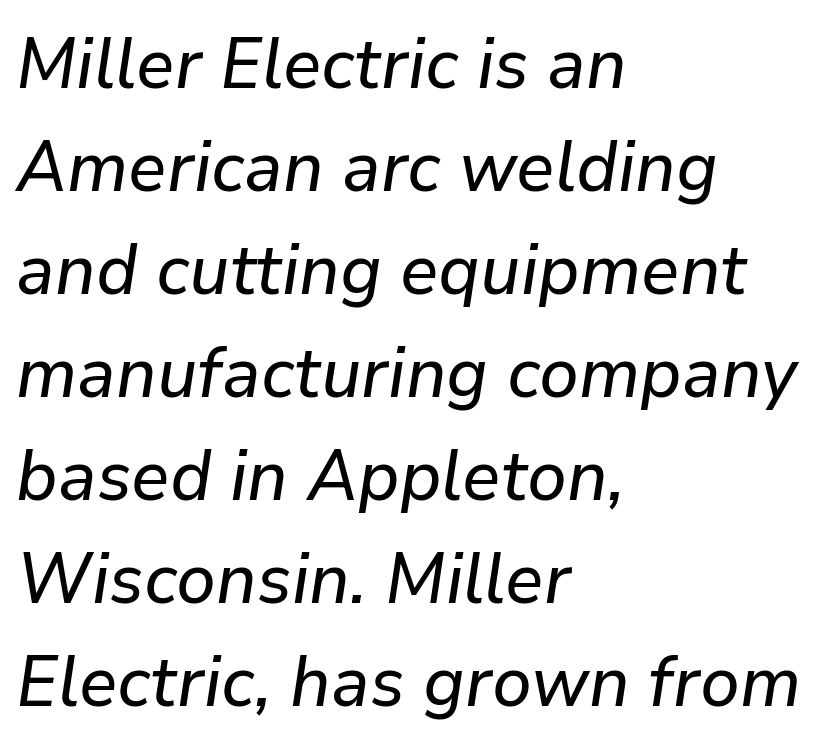
Q: Is the text italic (slanted)? A: Yes, it leans right by about 9 degrees.
Q: Is the text underlined? A: No.
Q: How is the paragraph aligned? A: Left-aligned.
Q: Is the spacing between letters normal or unusually wide? A: Normal.
Q: Is the spacing between lines tight, normal or loose? A: Normal.
Q: Width (condensed, normal, or wide)? A: Normal.
Q: Stroke contrast? A: Low.
Q: x-height? A: Medium.
Q: Monospaced? A: No.
